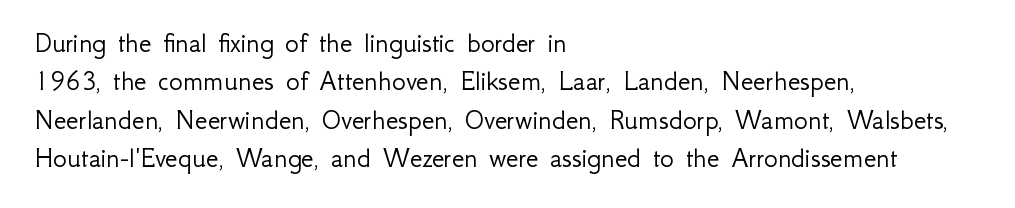
Nothing heavy about these letters — not bold at all. Note the varied advance widths — an 'i' is clearly narrower than an 'm'. Ordinary non-slanted type is in use. Whoever set this chose a conventional vertical rhythm. The specimen omits any rule beneath the text block's lines. Letter spacing: default.
